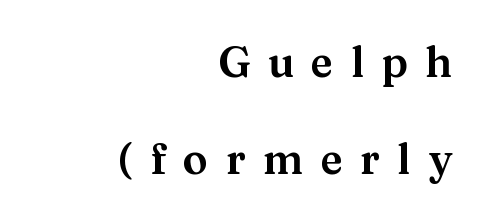
Q: Is the text italic (slanted)? A: No, it is upright.
Q: Is the typeface a serif or a sans-serif typeface? A: Serif.
Q: Is the text underlined? A: No.
Q: How is the paragraph aligned? A: Right-aligned.
Q: Is the spacing between letters normal or unusually wide? A: Unusually wide.
Q: Is the spacing between lines tight, normal or loose? A: Loose.
Q: Width (condensed, normal, or wide)? A: Normal.
Q: Stroke contrast? A: Medium.
Q: x-height? A: Medium.
Q: Monospaced? A: No.
